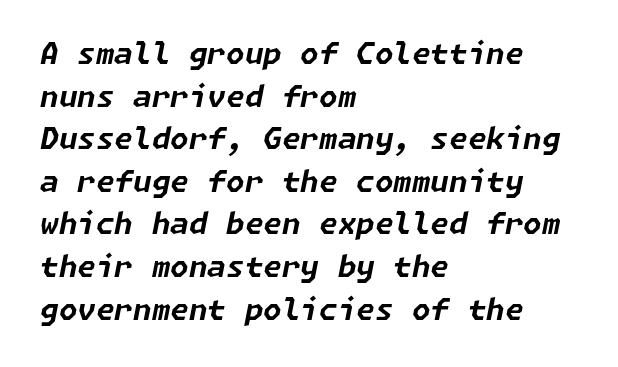
Q: Is the text bold? A: Yes.
Q: Is the text italic (slanted)? A: Yes, it leans right by about 11 degrees.
Q: Is the text underlined? A: No.
Q: How is the paragraph aligned? A: Left-aligned.
Q: Is the spacing between letters normal or unusually wide? A: Normal.
Q: Is the spacing between lines tight, normal or loose? A: Normal.
Q: Width (condensed, normal, or wide)? A: Normal.
Q: Stroke contrast? A: Low.
Q: x-height? A: Medium.
